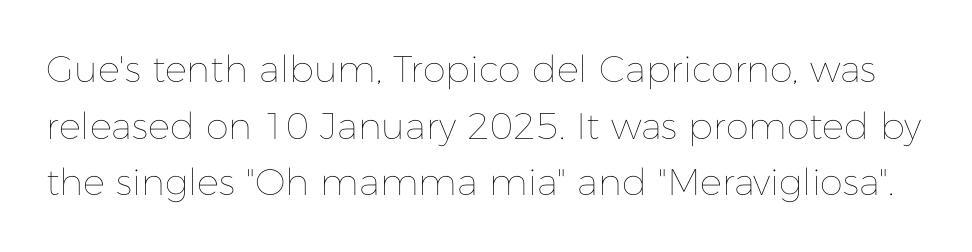
The typeface has the unassuming heft of standard copy or less. The letters stand straight up with perfectly vertical stems. The tracking reads as untouched default to a designer's eye. The passage shown stacks its lines at a standard gap. The letters advance in unequal steps, a hallmark of proportional type.
